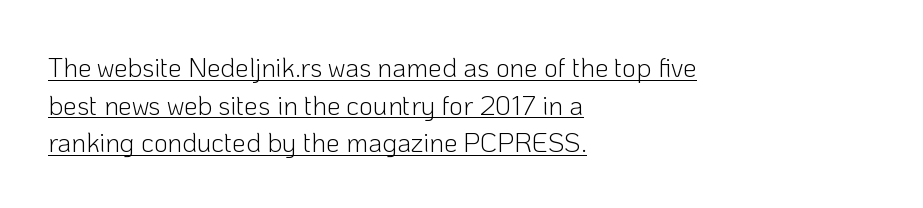
The image shows 27 px text type, upright; set left-aligned, normal line spacing (1.39x), normal letter spacing, underlined.
